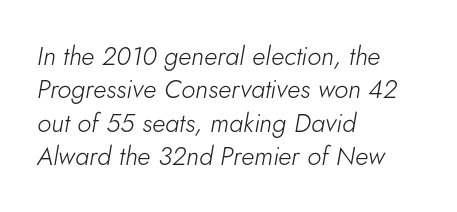
Q: Is the text bold? A: No.
Q: Is the text italic (slanted)? A: Yes, it leans right by about 5 degrees.
Q: Is the text underlined? A: No.
Q: How is the paragraph aligned? A: Left-aligned.
Q: Is the spacing between letters normal or unusually wide? A: Normal.
Q: Is the spacing between lines tight, normal or loose? A: Normal.
